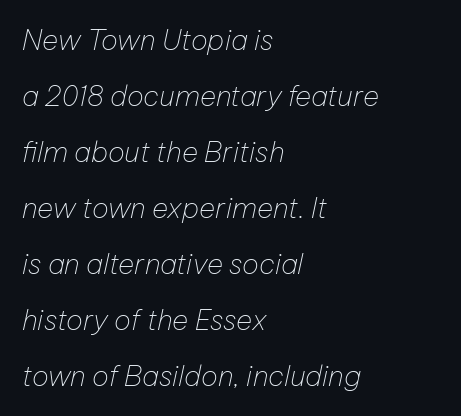
Q: Is the text bold? A: No.
Q: Is the text italic (slanted)? A: Yes, it leans right by about 12 degrees.
Q: Is the text underlined? A: No.
Q: How is the paragraph aligned? A: Left-aligned.
Q: Is the spacing between letters normal or unusually wide? A: Normal.
Q: Is the spacing between lines tight, normal or loose? A: Loose.
Q: Width (condensed, normal, or wide)? A: Normal.
Q: Stroke contrast? A: Low.
Q: x-height? A: Medium.
Q: Monospaced? A: No.
